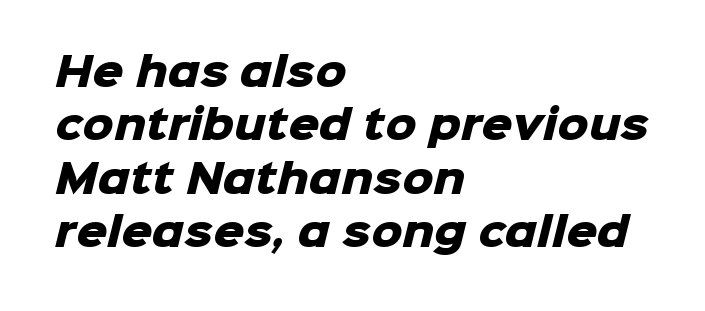
Q: Is the text bold? A: Yes.
Q: Is the typeface a serif or a sans-serif typeface? A: Sans-serif.
Q: Is the text underlined? A: No.
Q: How is the paragraph aligned? A: Left-aligned.
Q: Is the spacing between letters normal or unusually wide? A: Normal.
Q: Is the spacing between lines tight, normal or loose? A: Normal.
Q: Width (condensed, normal, or wide)? A: Normal.
Q: Stroke contrast? A: Low.
Q: x-height? A: Medium.
Q: Monospaced? A: No.
